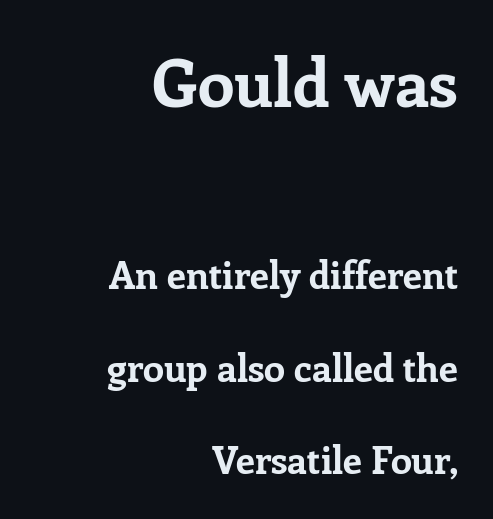
Size hierarchy here favors the leading block over the trailing one. Clear beneath every line of the passage. Short note: letters normally spaced. The lettering holds an erect, upright posture throughout. Rows of type keep a wide berth in the vertical direction.
